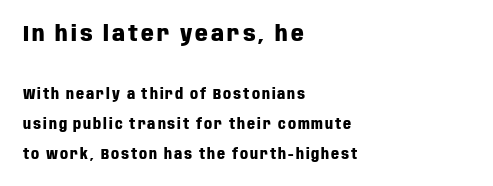
The space beneath each line is pristine and unruled. You could fit nearly another row in the gap between these rows. Which chunk is bigger? The first one — the top block dwarfs the bottom. This is the regular roman posture of the typeface.
